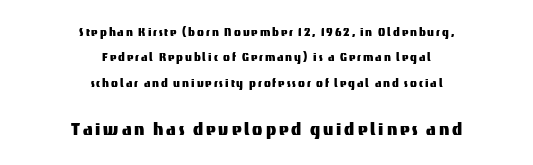
Q: Is the text italic (slanted)? A: No, it is upright.
Q: Is the text underlined? A: No.
Q: How is the paragraph aligned? A: Centered.
Q: Which block of text is set in a larger size, the first (top) or the second (bottom)? A: The second (bottom) one.
